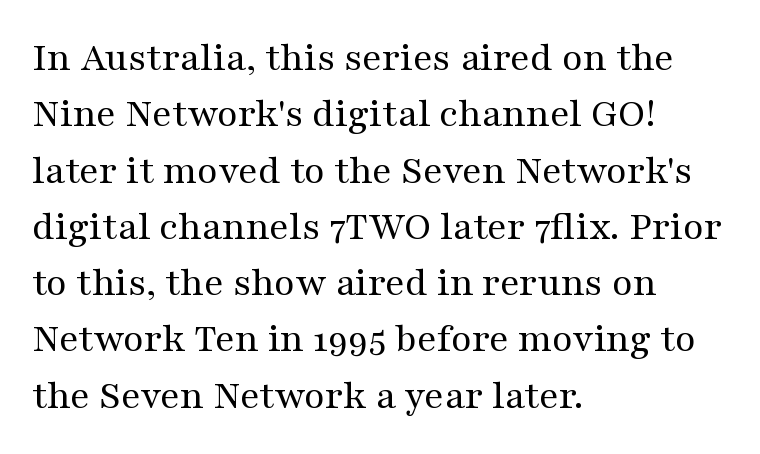
The image shows 42 px regular-weight, wide serif type, upright; set left-aligned, normal line spacing (1.34x), normal letter spacing, not underlined; medium stroke contrast and a medium x-height.
